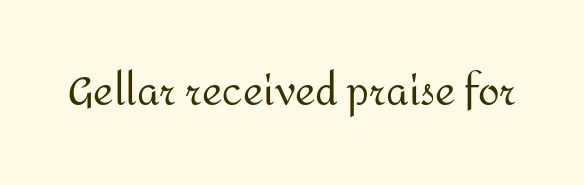
Think of a printed novel: that variable character pitch is what you see here. You can tell it's not italic because the verticals are truly vertical. The passage shown is not underscored anywhere. Stems and bowls with no extra thickness — not bold.
